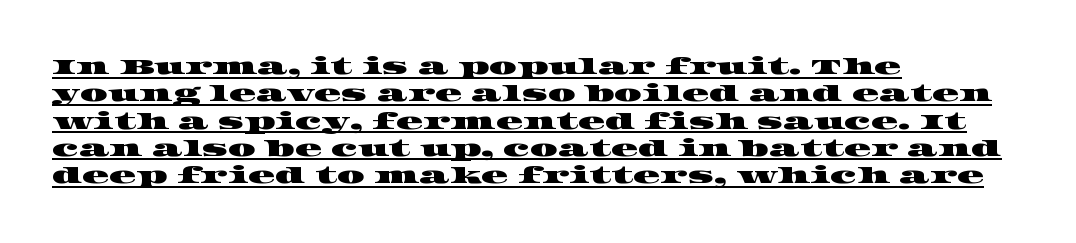
{"underline": "yes", "align": "left", "line_spacing_ratio": 1.24, "letter_spacing": "normal", "letter_spacing_em": 0.0, "glyph_px": 22}
